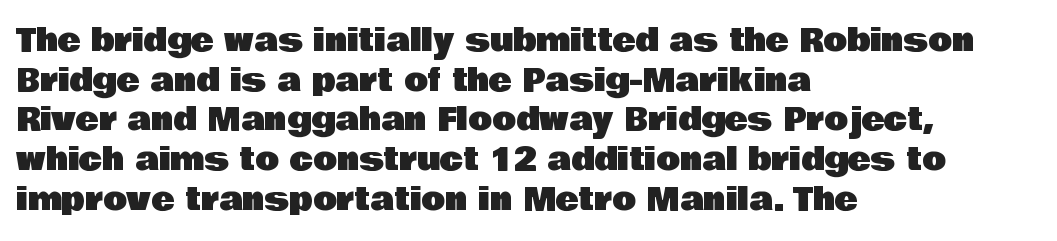
The strip under each line holds only bare page. Which margin do the lines hug? The left one — the right edge is uneven. No italicization has been applied; the sample stays upright. Normally led — the rows are evenly, conventionally spaced.
